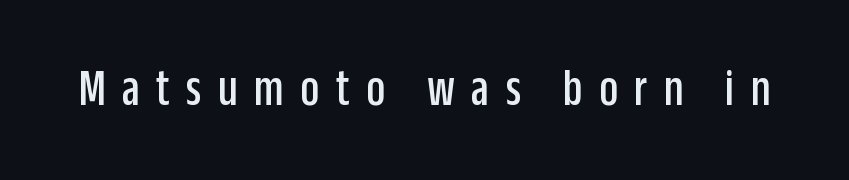
Display-style spreading of the glyphs; the letterfit is very open. A bare baseline throughout the passage. The letters advance in unequal steps, a hallmark of proportional type. Quick note: not italic, upright. Unlike a traditional serif, this face leaves its strokes unadorned.
